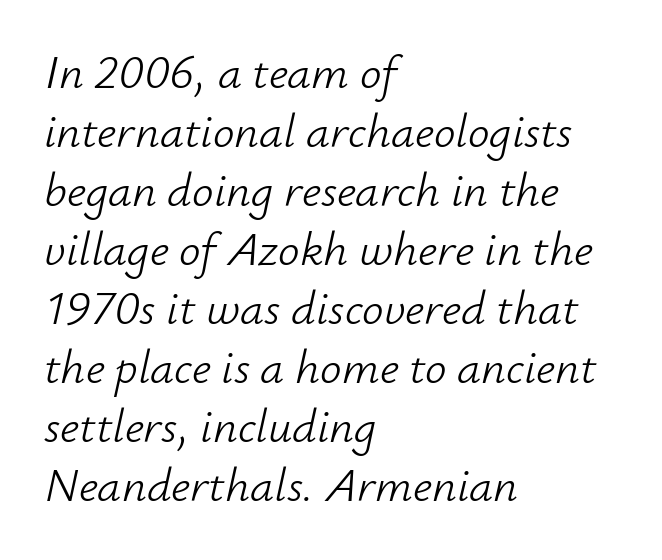
The image shows 48 px light type, italic (leaning right); set left-aligned, line spacing 1.23x, normal letter spacing, not underlined; low stroke contrast and a small x-height.
